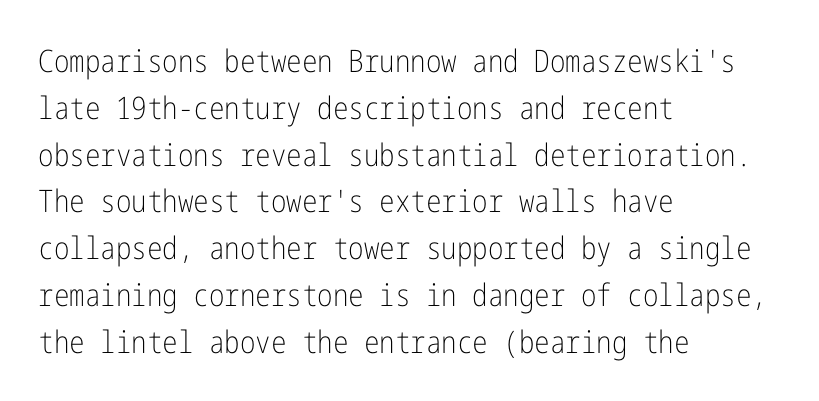
The image shows 31 px light, condensed sans-serif type, upright; set left-aligned, normal line spacing (1.51x), normal letter spacing, not underlined; low stroke contrast and a medium x-height.
